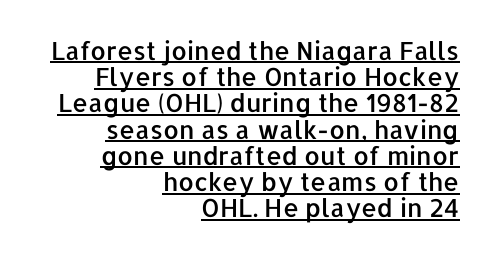
Notice how the passage keeps a crisp vertical edge on the right only. In terms of posture, this sample is upright. In terms of leading, this rendering errs on the cramped side. Compared with typical body copy, the letter spacing here is the same. Notice how a bar underscores the lettering throughout.
